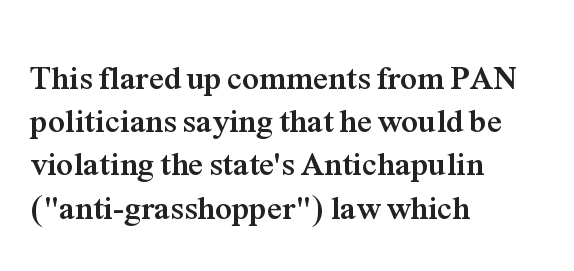
The letterforms sit shoulder to shoulder at normal distance. Check under the words: just untouched page. Note the varied advance widths — an 'i' is clearly narrower than an 'm'. Notice how descenders clear the ascenders below comfortably — that's standard leading. Caption: bold face, heavy strokes. Is the block centered? No — it sits flush against the left margin.
